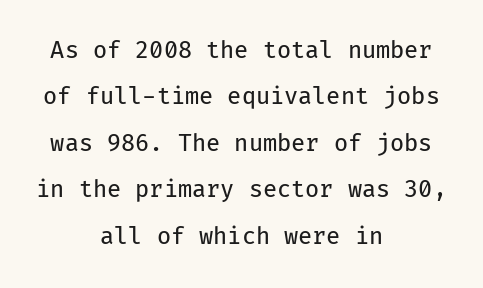
The image shows 23 px text type, upright; set centered, loose line spacing (2.02x), normal letter spacing, not underlined.
